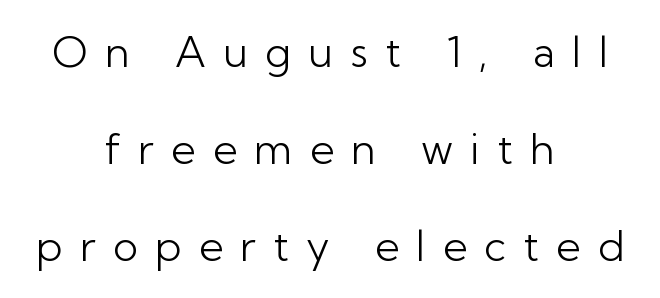
{"serif": "no", "italic": "no", "bold": "no", "weight": "light", "width": "normal", "stroke_contrast": "low", "x_height": "medium", "monospaced": "no", "underline": "no", "align": "center", "line_spacing": "loose", "line_spacing_ratio": 2.31, "letter_spacing": "wide", "letter_spacing_em": 0.41, "glyph_px": 42}
